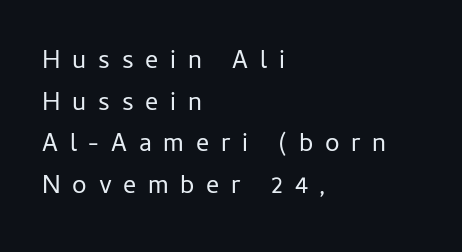
The image shows 26 px text type, upright; set left-aligned, normal line spacing (1.6x), unusually wide letter spacing (+0.45 em), not underlined.
